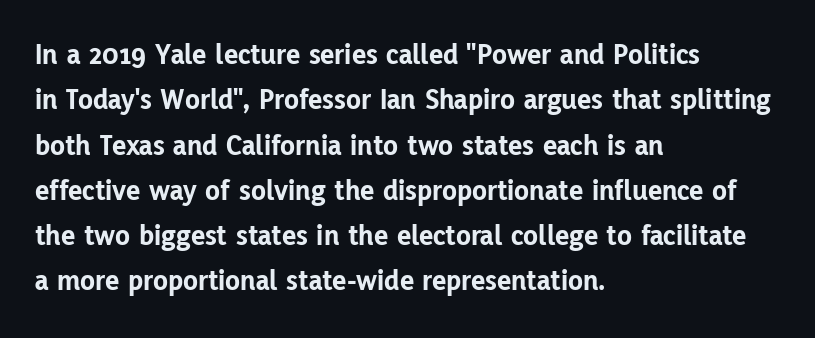
The image shows 30 px bold sans-serif type, upright; set left-aligned, normal line spacing (1.51x), normal letter spacing, not underlined; low stroke contrast and a medium x-height.
